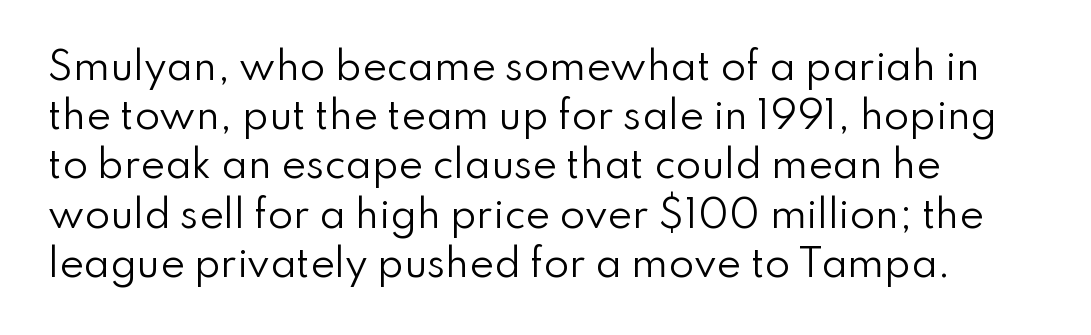
The image shows 37 px regular-weight sans-serif type, upright; set left-aligned, normal line spacing (1.33x), normal letter spacing, not underlined; low stroke contrast and a small x-height.
